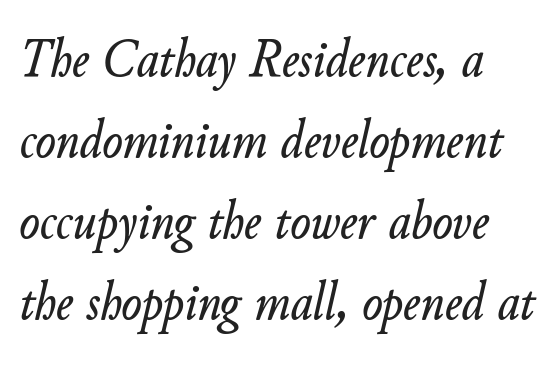
Q: Is the text italic (slanted)? A: Yes, it leans right by about 11 degrees.
Q: Is the text underlined? A: No.
Q: How is the paragraph aligned? A: Left-aligned.
Q: Is the spacing between letters normal or unusually wide? A: Normal.
Q: Is the spacing between lines tight, normal or loose? A: Normal.
Q: Width (condensed, normal, or wide)? A: Normal.
Q: Stroke contrast? A: Low.
Q: x-height? A: Small.
Q: Monospaced? A: No.
